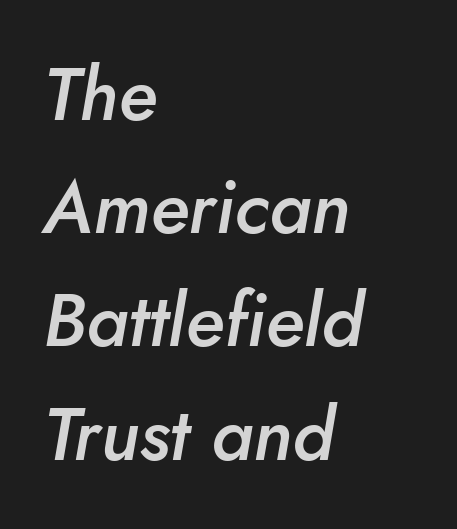
Weight check: semibold — heavier than regular, not quite bold. Inter-character spacing is left at the font's built-in metrics. Is the block centered? No — it sits flush against the left margin. The glyphs look as if they've been sheared to an angle. Descenders are the only things crossing below the line.
